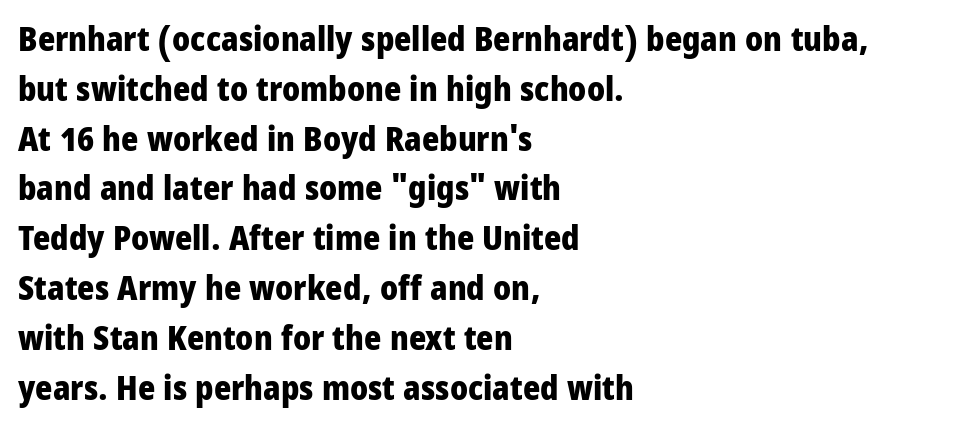
{"serif": "no", "italic": "no", "bold": "yes", "weight": "heavy", "width": "condensed", "stroke_contrast": "low", "x_height": "large", "monospaced": "no", "underline": "no", "align": "left", "line_spacing": "normal", "line_spacing_ratio": 1.51, "letter_spacing": "normal", "letter_spacing_em": 0.0, "glyph_px": 33}
